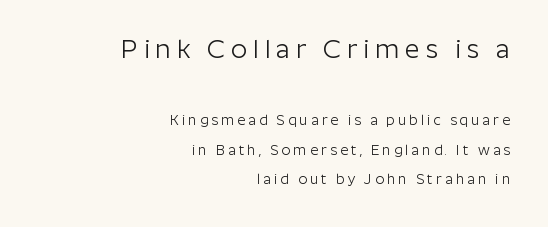
The image shows 26 px text type, upright; set right-aligned, loose line spacing (2.12x), unusually wide letter spacing (+0.22 em), not underlined; the first (top) block is 1.86x larger.
